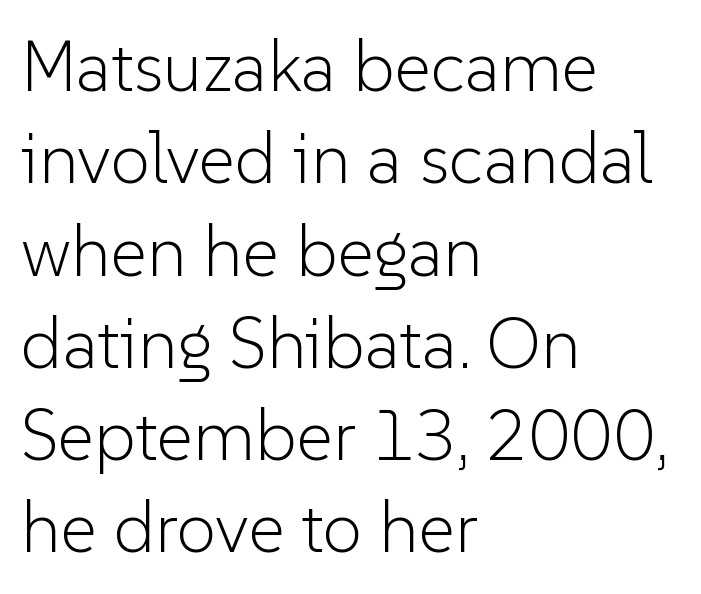
The space directly below the letters is spotless. The axis of the letterforms is exactly vertical. The lines sit at an ordinary, default distance from one another. The text block is weighted toward the left margin, trailing off unevenly rightward. The typeface has the unassuming heft of standard copy or less.
